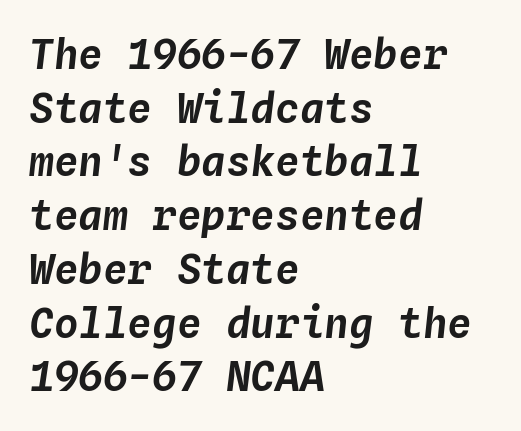
The image shows 41 px text type, italic (leaning right), monospaced; set left-aligned, normal line spacing (1.31x), normal letter spacing, not underlined; low stroke contrast and a medium x-height.
